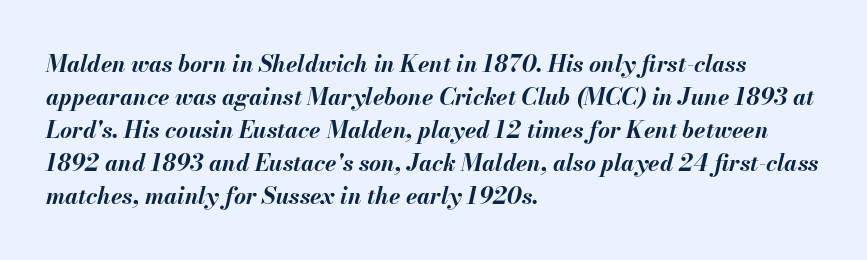
The specimen reads as italic at a glance. Underlining? Definitely not there. Heavy-handed strokes throughout: this text is bold. Each word holds together tightly as a unit, with standard inter-letter gaps. What's the leading like? Ordinary, nothing unusual.
